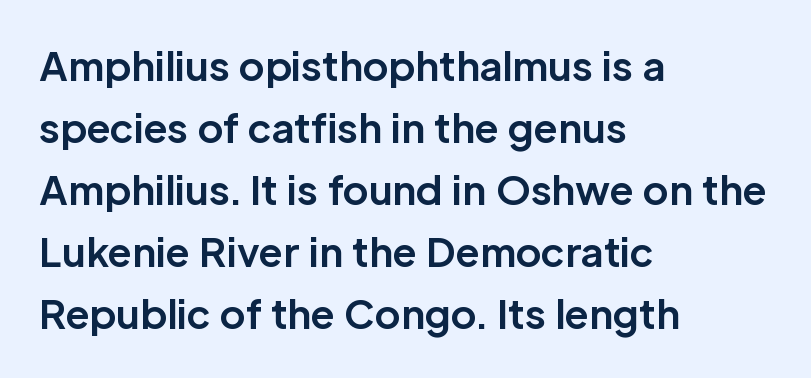
The image shows 39 px bold sans-serif type, upright; set left-aligned, normal line spacing (1.59x), normal letter spacing, not underlined; low stroke contrast and a medium x-height.
